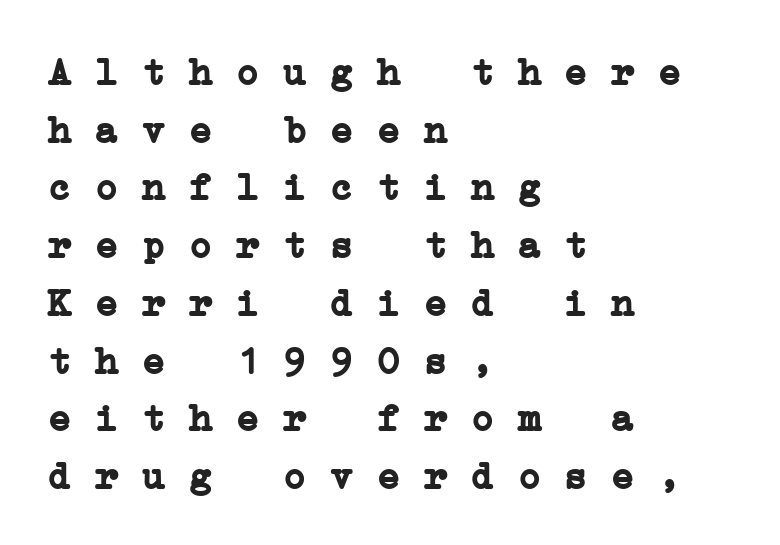
{"serif": "yes", "bold": "yes", "weight": "semibold", "width": "wide", "stroke_contrast": "low", "x_height": "medium", "monospaced": "yes", "underline": "no", "align": "left", "line_spacing": "normal", "line_spacing_ratio": 1.48, "letter_spacing": "normal", "letter_spacing_em": 0.0, "glyph_px": 39}
